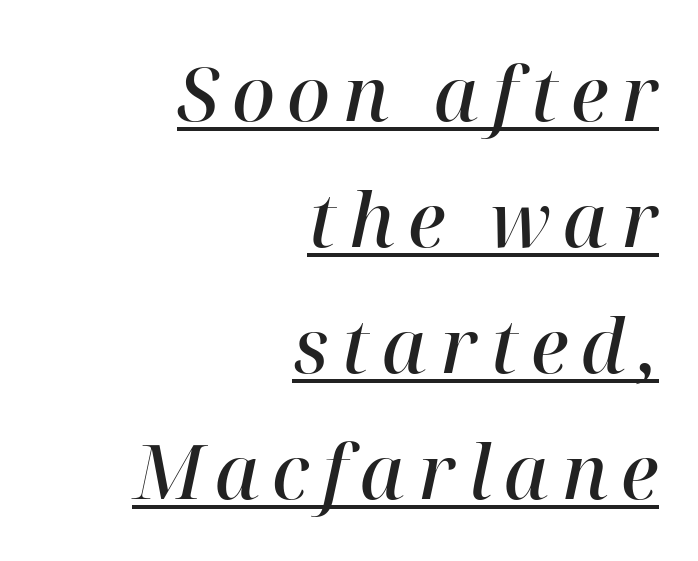
Would a proofreader flag this as italicized? Yes. Does the type have serifs? Yes, each stem ends in a small foot. The face used here is proportionally spaced, like ordinary book or web type. A normal amount of white space separates one row of letters from the next.
